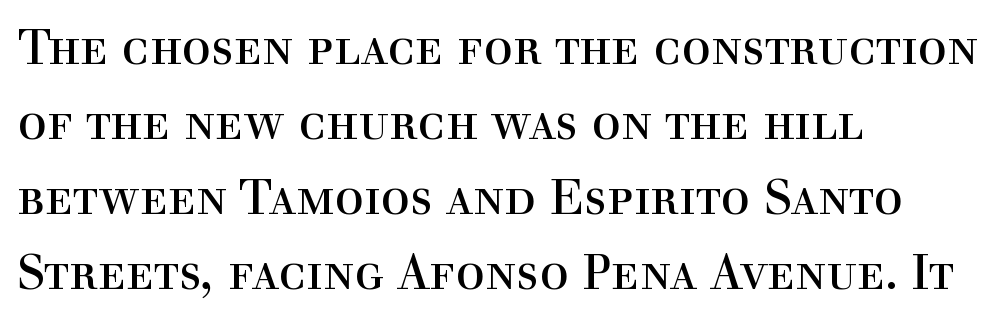
The image shows 49 px regular-weight serif type, upright; set left-aligned, normal line spacing (1.53x), normal letter spacing, not underlined; a medium x-height.
